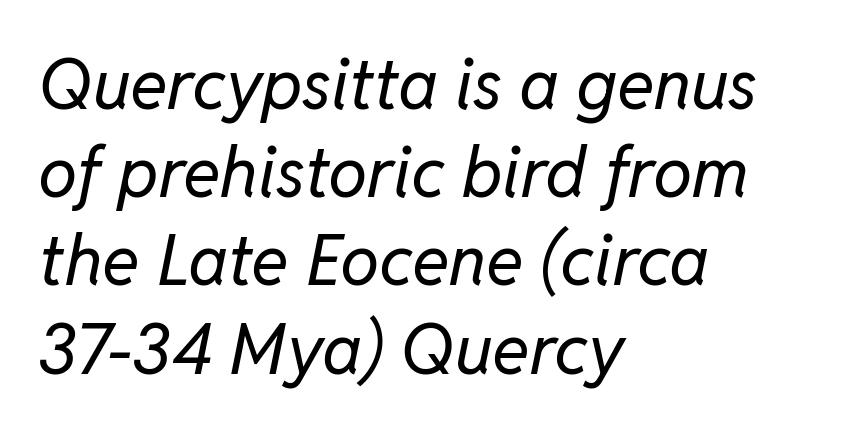
Q: Is the text bold? A: No.
Q: Is the text italic (slanted)? A: Yes, it leans right by about 11 degrees.
Q: Is the text underlined? A: No.
Q: How is the paragraph aligned? A: Left-aligned.
Q: Is the spacing between letters normal or unusually wide? A: Normal.
Q: Is the spacing between lines tight, normal or loose? A: Normal.
Q: Width (condensed, normal, or wide)? A: Normal.
Q: Stroke contrast? A: Low.
Q: x-height? A: Medium.
Q: Monospaced? A: No.
